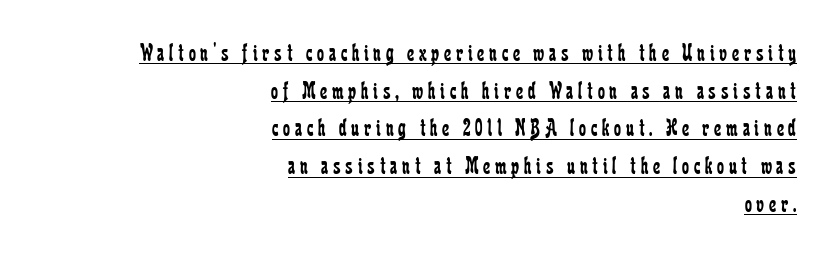
{"italic": "no", "bold": "no", "underline": "yes", "align": "right", "line_spacing": "normal", "line_spacing_ratio": 1.51, "glyph_px": 25}
